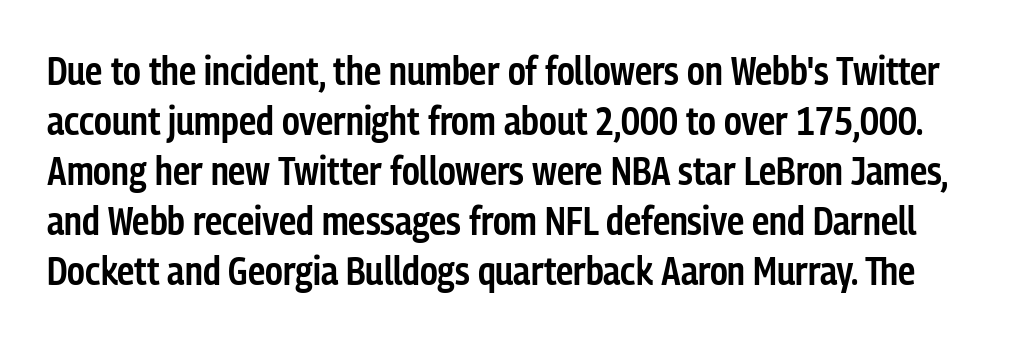
Q: Is the text bold? A: Semi-bold.
Q: Is the text italic (slanted)? A: No, it is upright.
Q: Is the typeface a serif or a sans-serif typeface? A: Sans-serif.
Q: Is the text underlined? A: No.
Q: Is the spacing between letters normal or unusually wide? A: Normal.
Q: Is the spacing between lines tight, normal or loose? A: Normal.
Q: Width (condensed, normal, or wide)? A: Condensed.
Q: Stroke contrast? A: Low.
Q: x-height? A: Medium.
Q: Monospaced? A: No.
